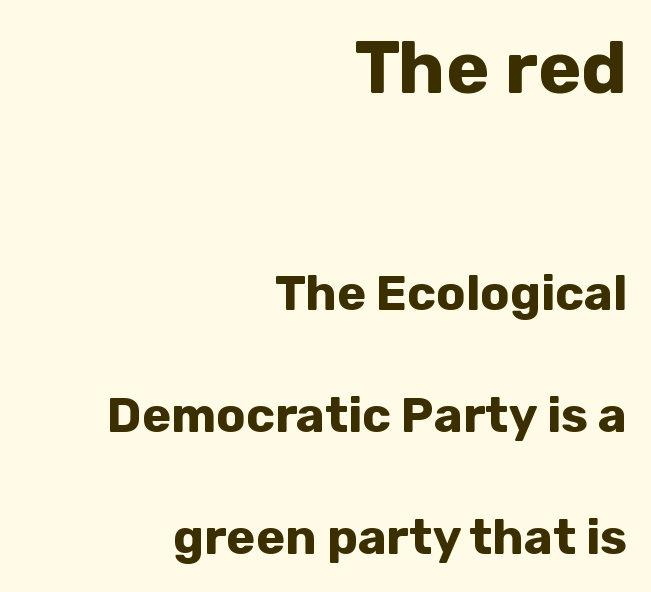
If you measured baseline to baseline, you'd find a long distance. This sample is right-justified, so line beginnings fall wherever the words allow. Ordinary non-slanted type is in use. The sample has been set heavy, in full bold. Glyph-to-glyph distance matches everyday printed text.
